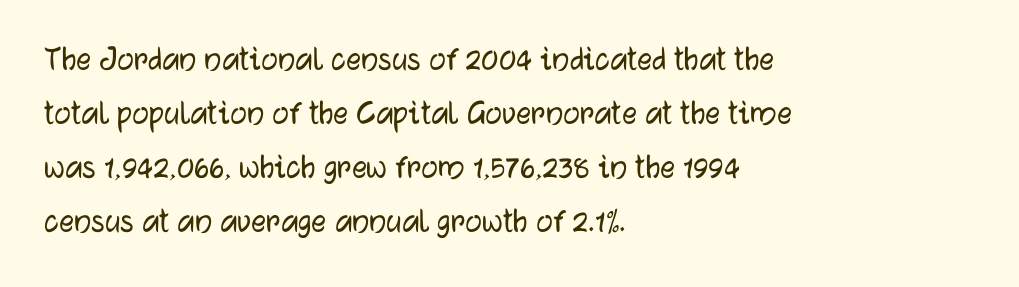
These lines are composed in type without serifs. Decoration check: the copy has no underline. Which margin do the lines hug? The left one — the right edge is uneven. Characters remain perfectly vertical along every line.
